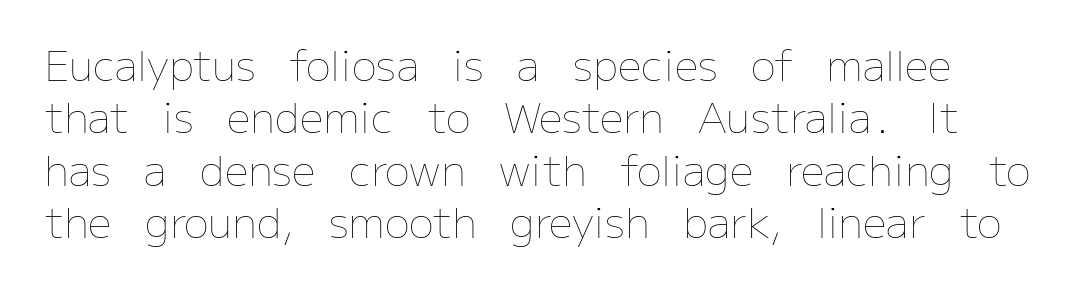
{"italic": "no", "bold": "no", "weight": "thin", "width": "normal", "stroke_contrast": "low", "x_height": "medium", "monospaced": "no", "underline": "no", "line_spacing": "normal", "line_spacing_ratio": 1.25, "letter_spacing": "normal", "letter_spacing_em": 0.0, "glyph_px": 42}
